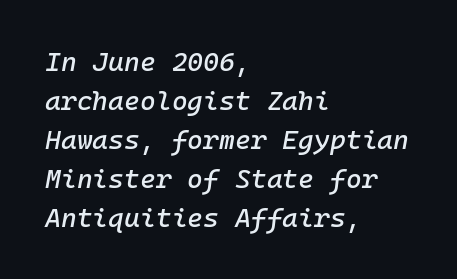
Q: Is the text italic (slanted)? A: Yes, it leans right by about 10 degrees.
Q: Is the text underlined? A: No.
Q: How is the paragraph aligned? A: Left-aligned.
Q: Is the spacing between letters normal or unusually wide? A: Normal.
Q: Is the spacing between lines tight, normal or loose? A: Normal.
